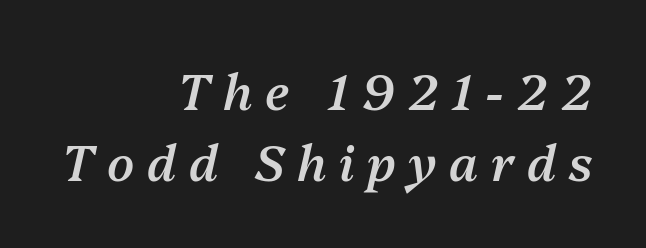
{"italic": "yes", "lean": "right", "slant_degrees": 13, "bold": "semi", "weight": "semibold", "width": "normal", "stroke_contrast": "medium", "x_height": "medium", "monospaced": "no", "underline": "no", "align": "right", "line_spacing": "normal", "line_spacing_ratio": 1.44, "letter_spacing": "wide", "letter_spacing_em": 0.26, "glyph_px": 49}
